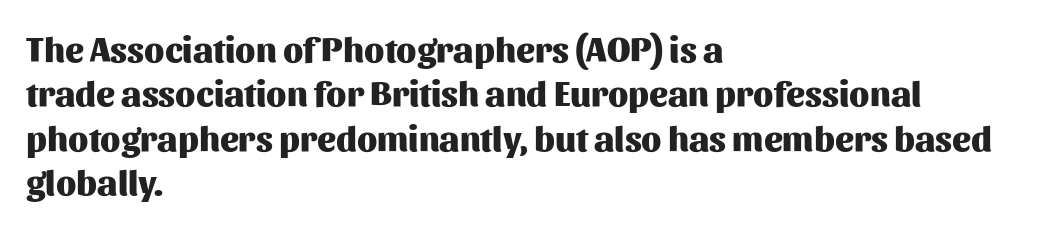
{"serif": "no", "italic": "no", "bold": "yes", "weight": "heavy", "width": "normal", "stroke_contrast": "medium", "x_height": "medium", "monospaced": "no", "underline": "no", "align": "left", "line_spacing": "normal", "line_spacing_ratio": 1.27, "letter_spacing": "normal", "letter_spacing_em": 0.0, "glyph_px": 35}
